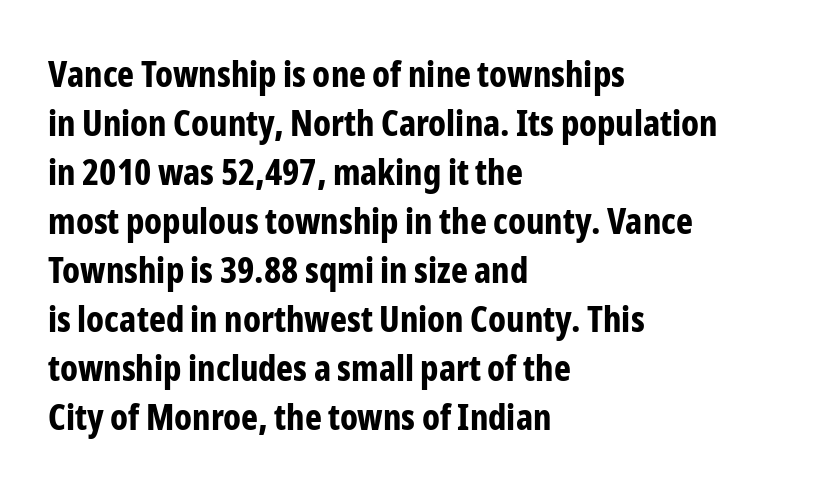
The image shows 36 px bold, condensed sans-serif type, upright; set left-aligned, normal line spacing (1.36x), normal letter spacing, not underlined; low stroke contrast and a medium x-height.
